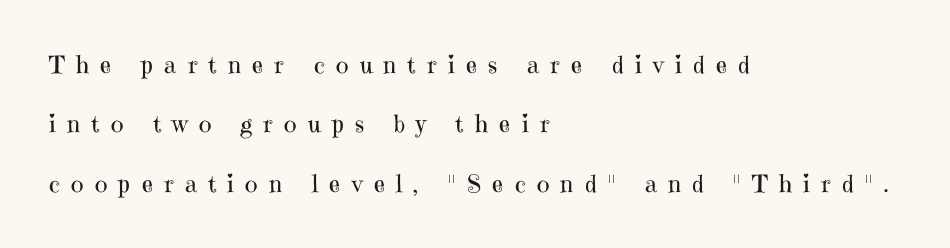
Layout note: lines flush left. How would I describe the line gaps? Wide and relaxed. A typesetter would call this heavily tracked-out type. On a weight scale, this lands at 450 or below. The letters stand straight up with perfectly vertical stems. Type without underlining.
